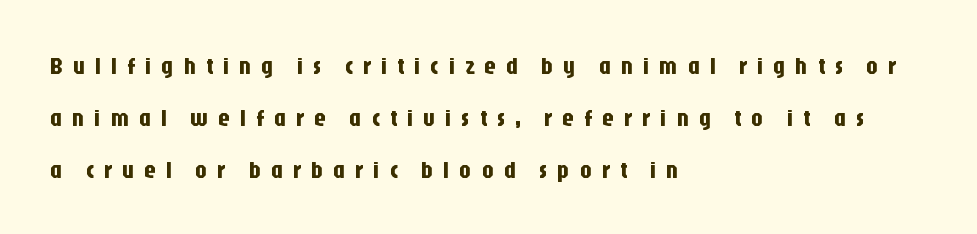
The image shows 24 px text type, upright; set left-aligned, loose line spacing (2.16x), unusually wide letter spacing (+0.4 em), not underlined.
